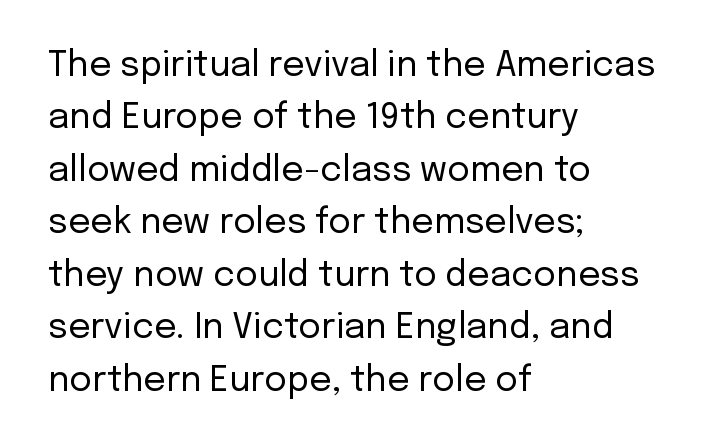
This rendering features lettering with no underline. A typesetter would call this proportional, since set widths differ per character. Line spacing here is normal. The type sits square on the baseline with zero lean.
